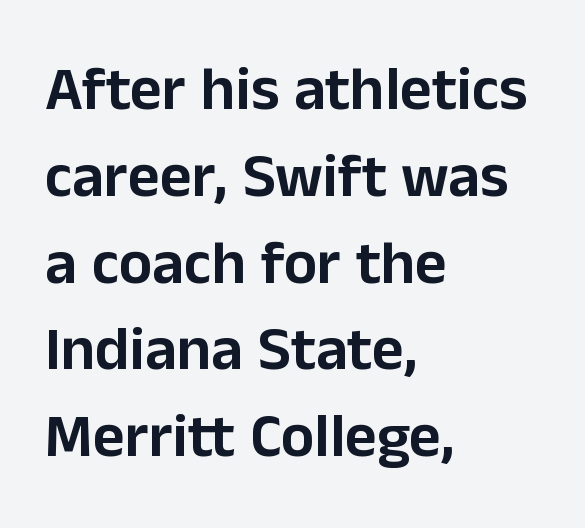
The image shows 62 px sans-serif type, upright; set left-aligned, normal line spacing (1.4x), normal letter spacing, not underlined; low stroke contrast and a medium x-height.
